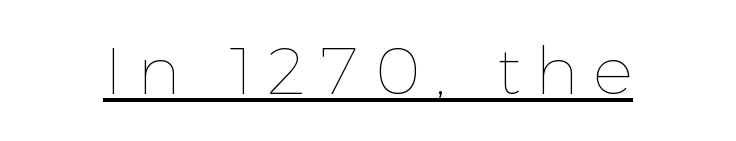
Q: Is the text bold? A: No.
Q: Is the text italic (slanted)? A: No, it is upright.
Q: Is the text underlined? A: Yes.
Q: Is the spacing between letters normal or unusually wide? A: Unusually wide.
Q: Width (condensed, normal, or wide)? A: Normal.
Q: x-height? A: Medium.
Q: Monospaced? A: No.
